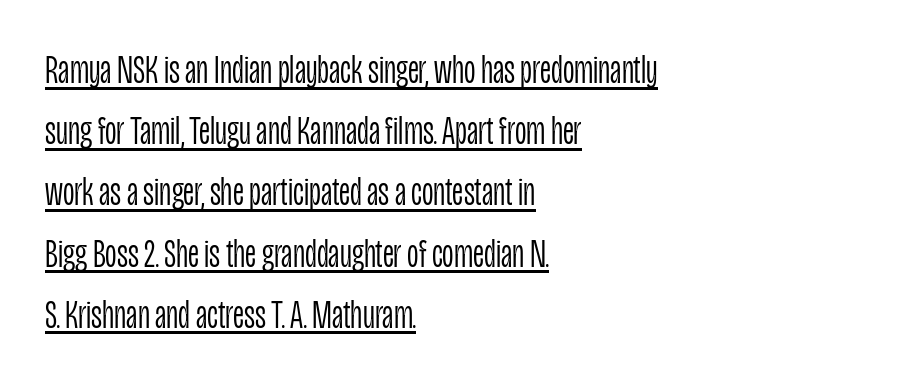
Q: Is the text bold? A: No.
Q: Is the text italic (slanted)? A: No, it is upright.
Q: Is the typeface a serif or a sans-serif typeface? A: Sans-serif.
Q: Is the text underlined? A: Yes.
Q: How is the paragraph aligned? A: Left-aligned.
Q: Is the spacing between letters normal or unusually wide? A: Normal.
Q: Is the spacing between lines tight, normal or loose? A: Normal.
Q: Width (condensed, normal, or wide)? A: Condensed.
Q: Stroke contrast? A: Low.
Q: x-height? A: Large.
Q: Monospaced? A: No.
